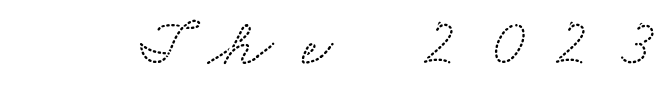
Character widths vary here, with narrow letters taking less room than wide ones. Each word looks stretched out because of the extra space between its letters. Underlining? Definitely not there. Regarding serifs, this sample has them.
